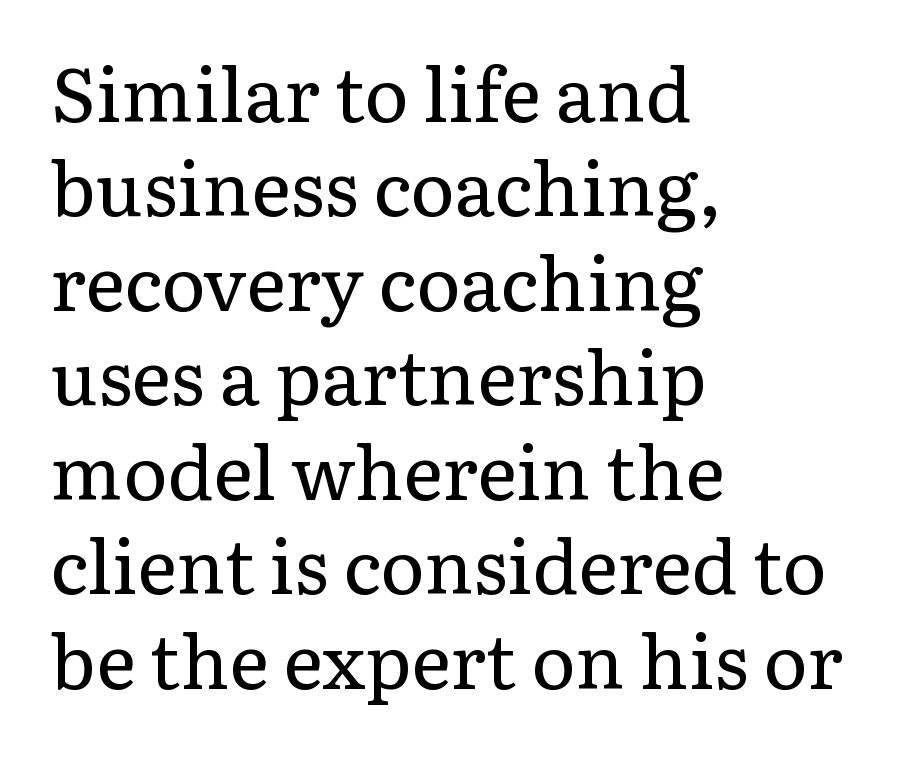
Horizontal alignment here is leftward, the default for most running prose. The leading is moderate, giving the passage an even texture. Tracking here is standard; glyphs follow each other at the usual distance. These lines are rendered in a variable-pitch font.
